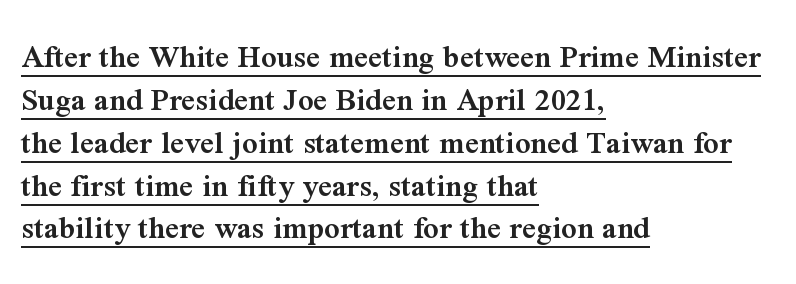
The image shows 34 px semibold serif type, upright; set left-aligned, normal line spacing (1.26x), normal letter spacing, underlined; medium stroke contrast and a medium x-height.
